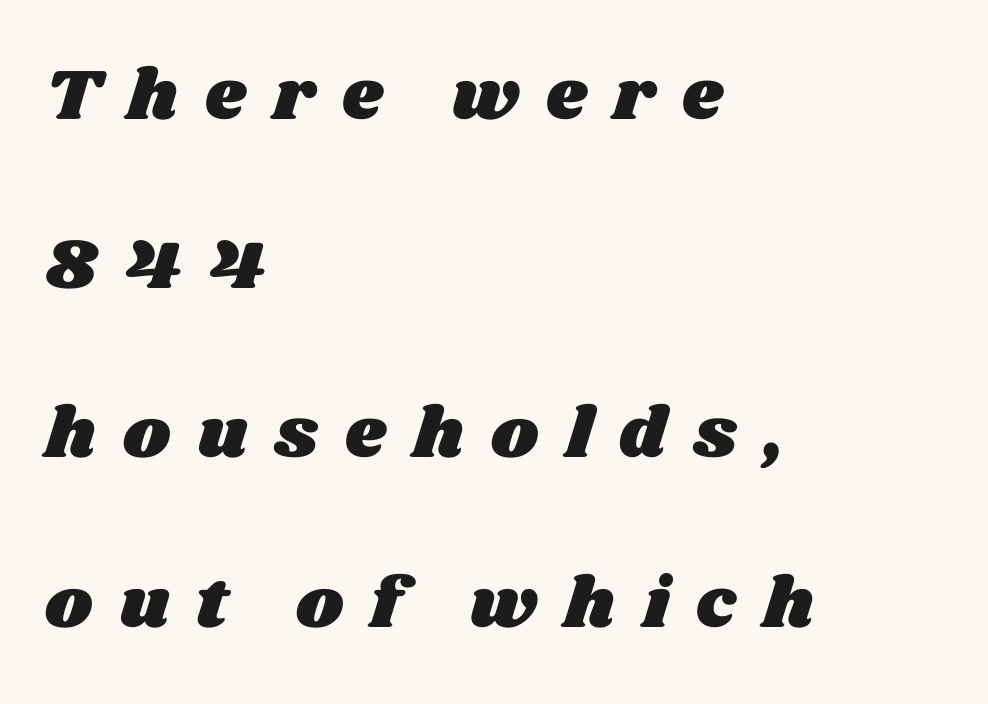
Q: Is the text underlined? A: No.
Q: How is the paragraph aligned? A: Left-aligned.
Q: Is the spacing between letters normal or unusually wide? A: Unusually wide.
Q: Is the spacing between lines tight, normal or loose? A: Loose.
Q: Width (condensed, normal, or wide)? A: Wide.
Q: Stroke contrast? A: Medium.
Q: x-height? A: Large.
Q: Monospaced? A: No.
